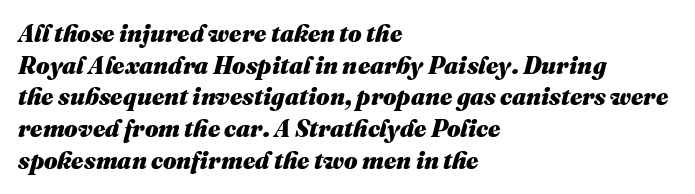
Has an underline been added? It has not. This rendering leaves character spacing at its baseline value. In terms of weight, the rendering is a true, heavy bold. It's the slanting kind of type. The rag falls on the right side of this text block. Does the leading feel generous? No, just average.
